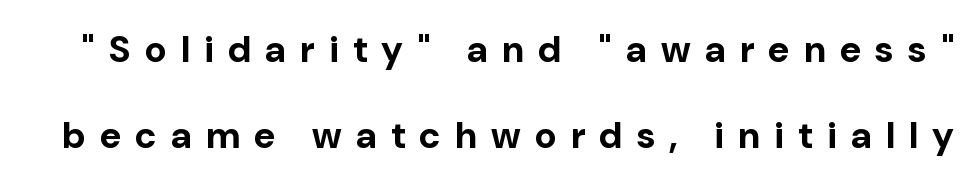
{"serif": "no", "italic": "no", "bold": "yes", "weight": "bold", "width": "normal", "stroke_contrast": "low", "x_height": "medium", "monospaced": "no", "underline": "no", "line_spacing": "loose", "line_spacing_ratio": 2.33, "letter_spacing": "wide", "letter_spacing_em": 0.39, "glyph_px": 37}
